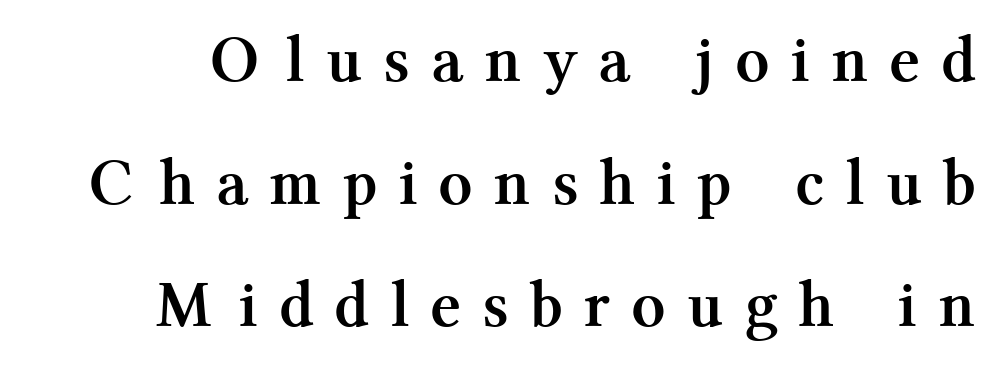
The image shows 67 px semibold serif type, upright; set line spacing 1.83x, unusually wide letter spacing (+0.39 em), not underlined; medium stroke contrast and a medium x-height.
